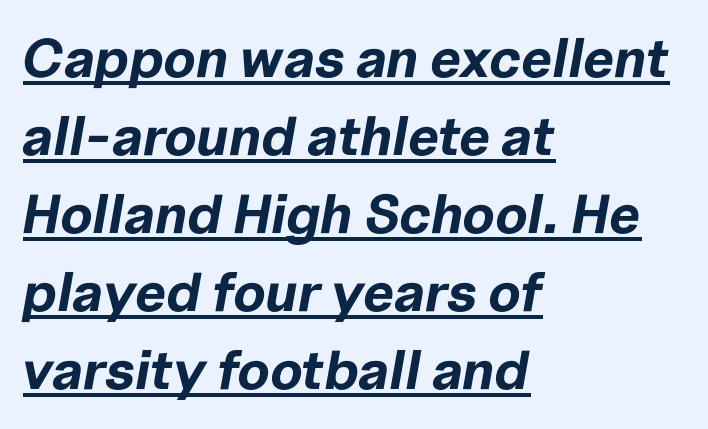
The image shows 55 px bold type, italic (leaning right); set left-aligned, normal line spacing (1.42x), normal letter spacing, underlined; low stroke contrast and a medium x-height.
